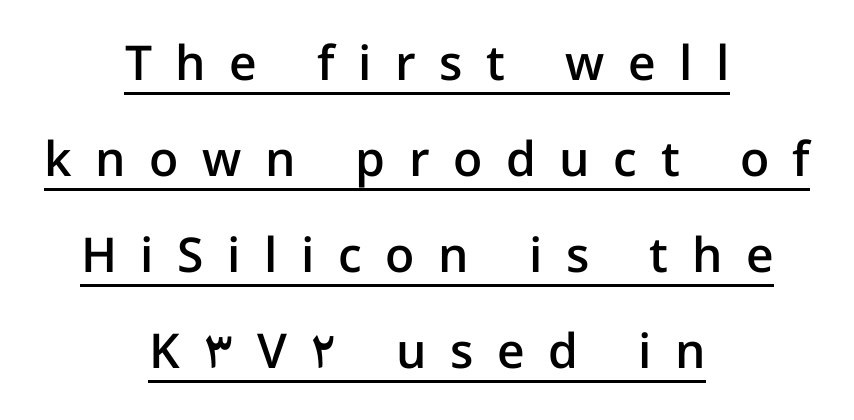
Q: Is the text bold? A: Semi-bold.
Q: Is the text italic (slanted)? A: No, it is upright.
Q: Is the typeface a serif or a sans-serif typeface? A: Sans-serif.
Q: Is the text underlined? A: Yes.
Q: How is the paragraph aligned? A: Centered.
Q: Is the spacing between letters normal or unusually wide? A: Unusually wide.
Q: Is the spacing between lines tight, normal or loose? A: Loose.
Q: Width (condensed, normal, or wide)? A: Normal.
Q: Stroke contrast? A: Low.
Q: x-height? A: Medium.
Q: Monospaced? A: No.
